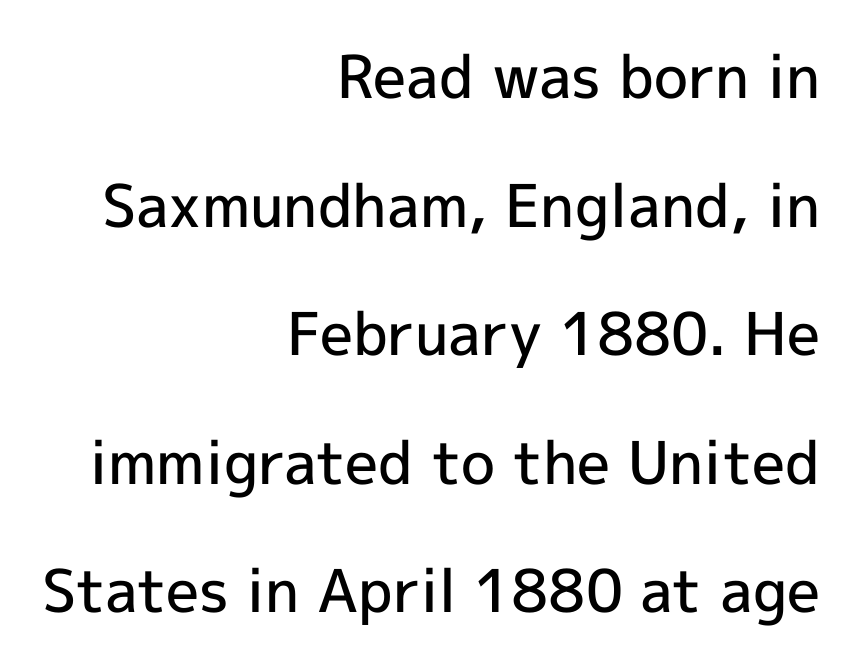
The image shows 59 px semibold sans-serif type, upright; set right-aligned, loose line spacing (2.18x), normal letter spacing, not underlined; a medium x-height.
